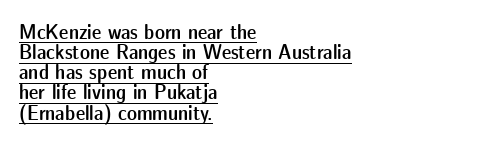
Q: Is the text bold? A: Semi-bold.
Q: Is the text italic (slanted)? A: No, it is upright.
Q: Is the text underlined? A: Yes.
Q: How is the paragraph aligned? A: Left-aligned.
Q: Is the spacing between letters normal or unusually wide? A: Normal.
Q: Is the spacing between lines tight, normal or loose? A: Tight.
